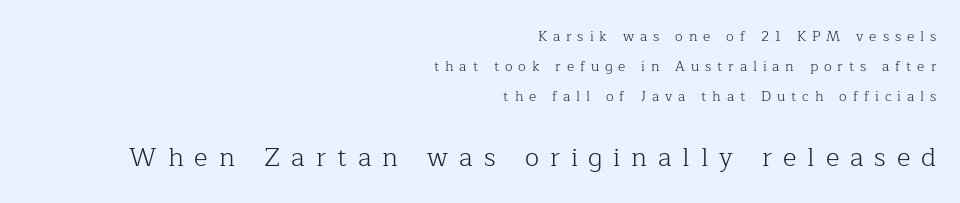
Observe the wide spacing: letters keep a clear distance from each other. Notice how the stems are strictly vertical — no italics here. Has an underline been added? It has not. The rendering enlarges the type as you move from the upper chunk to the lower. You could fit nearly another row in the gap between these rows.
